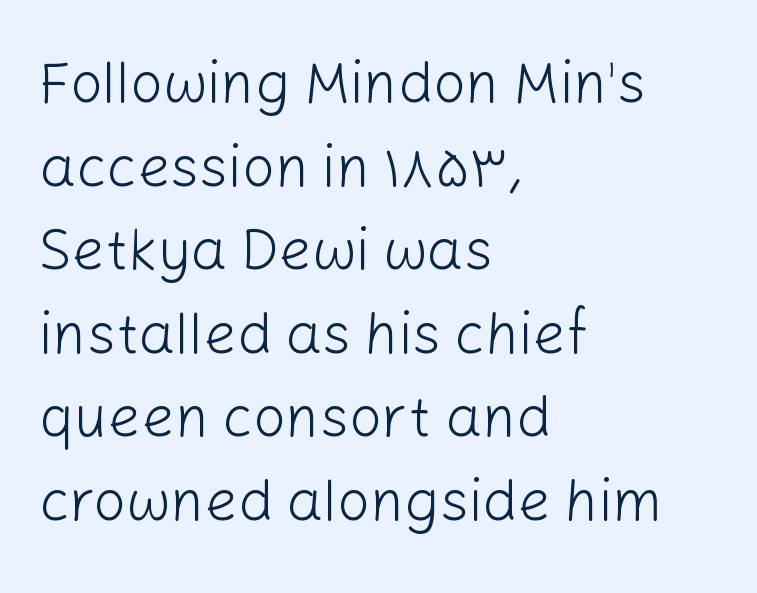
The image shows 58 px light sans-serif type, upright; set left-aligned, normal line spacing (1.44x), normal letter spacing, not underlined; low stroke contrast and a medium x-height.
